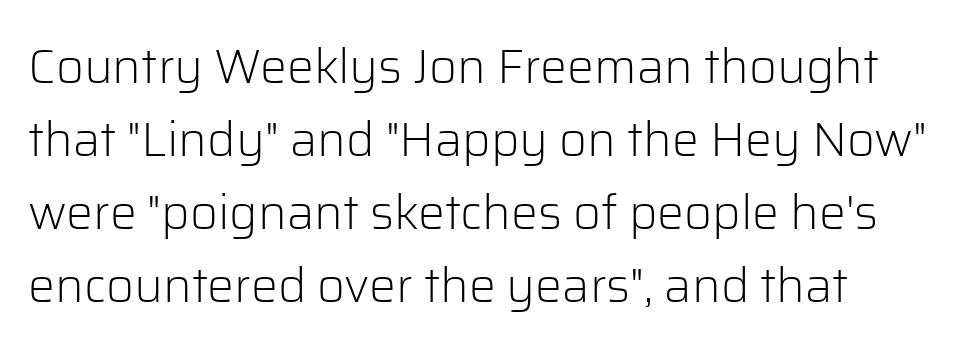
The image shows 48 px light sans-serif type, upright; set left-aligned, normal line spacing (1.52x), normal letter spacing, not underlined; low stroke contrast and a medium x-height.
